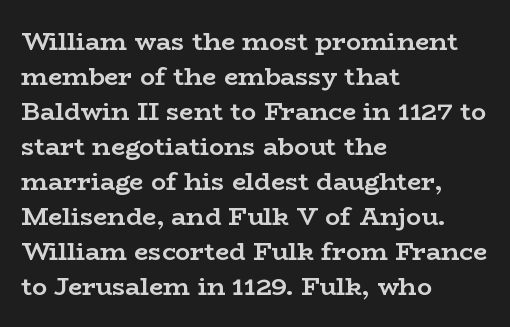
Q: Is the text bold? A: Yes.
Q: Is the text italic (slanted)? A: No, it is upright.
Q: Is the text underlined? A: No.
Q: How is the paragraph aligned? A: Left-aligned.
Q: Is the spacing between letters normal or unusually wide? A: Normal.
Q: Is the spacing between lines tight, normal or loose? A: Normal.
